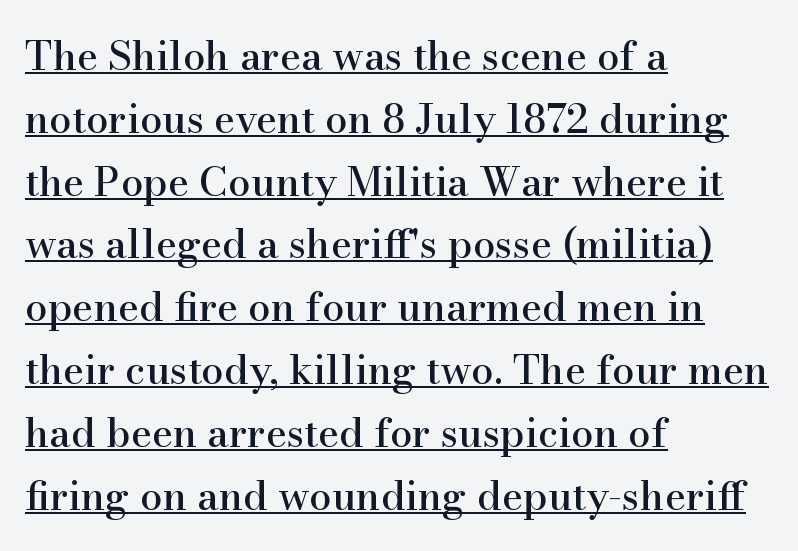
The image shows 40 px serif type, upright; set left-aligned, normal line spacing (1.57x), normal letter spacing, underlined; high stroke contrast and a small x-height.
